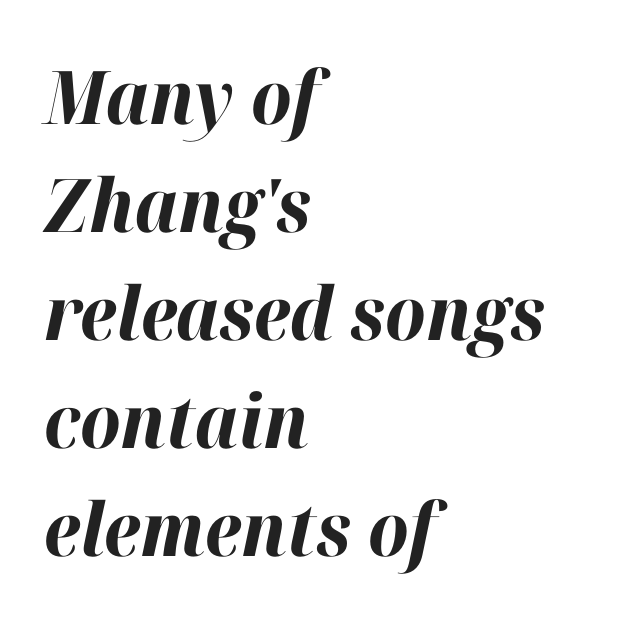
Q: Is the text bold? A: Yes.
Q: Is the text italic (slanted)? A: Yes, it leans right by about 12 degrees.
Q: Is the text underlined? A: No.
Q: How is the paragraph aligned? A: Left-aligned.
Q: Is the spacing between letters normal or unusually wide? A: Normal.
Q: Is the spacing between lines tight, normal or loose? A: Normal.
Q: Width (condensed, normal, or wide)? A: Normal.
Q: Stroke contrast? A: High.
Q: x-height? A: Medium.
Q: Monospaced? A: No.
